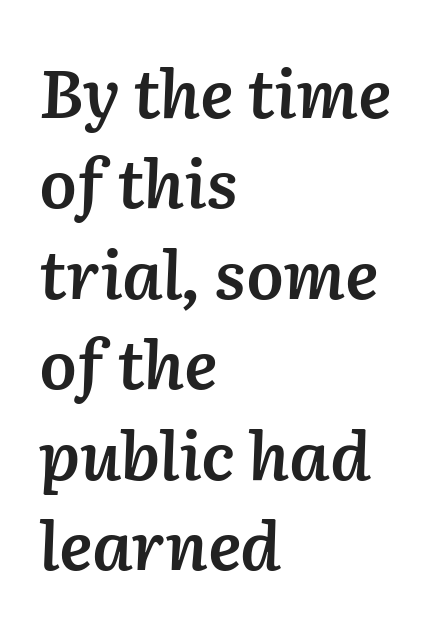
Q: Is the text bold? A: Semi-bold.
Q: Is the text italic (slanted)? A: Yes, it leans right by about 2 degrees.
Q: Is the text underlined? A: No.
Q: How is the paragraph aligned? A: Left-aligned.
Q: Is the spacing between letters normal or unusually wide? A: Normal.
Q: Is the spacing between lines tight, normal or loose? A: Normal.
Q: Width (condensed, normal, or wide)? A: Normal.
Q: Stroke contrast? A: Low.
Q: x-height? A: Medium.
Q: Monospaced? A: No.
